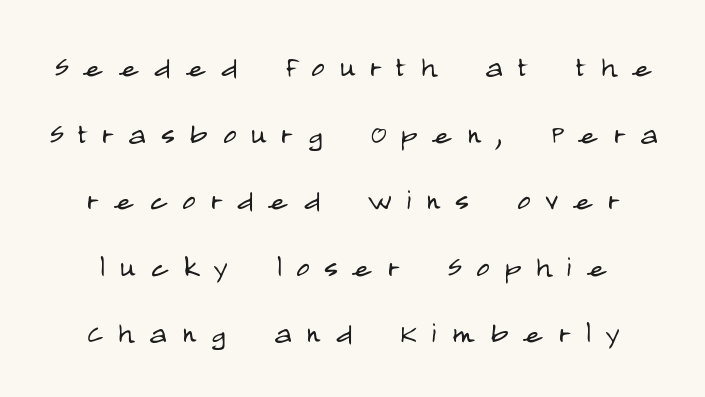
Every stem runs plumb, perpendicular to the baseline. Is this a fixed-width face? No — the glyphs have proportional, varying widths. Has an underline been added? It has not. What kind of face is this? One without serifs — a sans. Between one letter and the next there's a generous, obvious gap. No letter is thick-stroked: the sample isn't bold.
